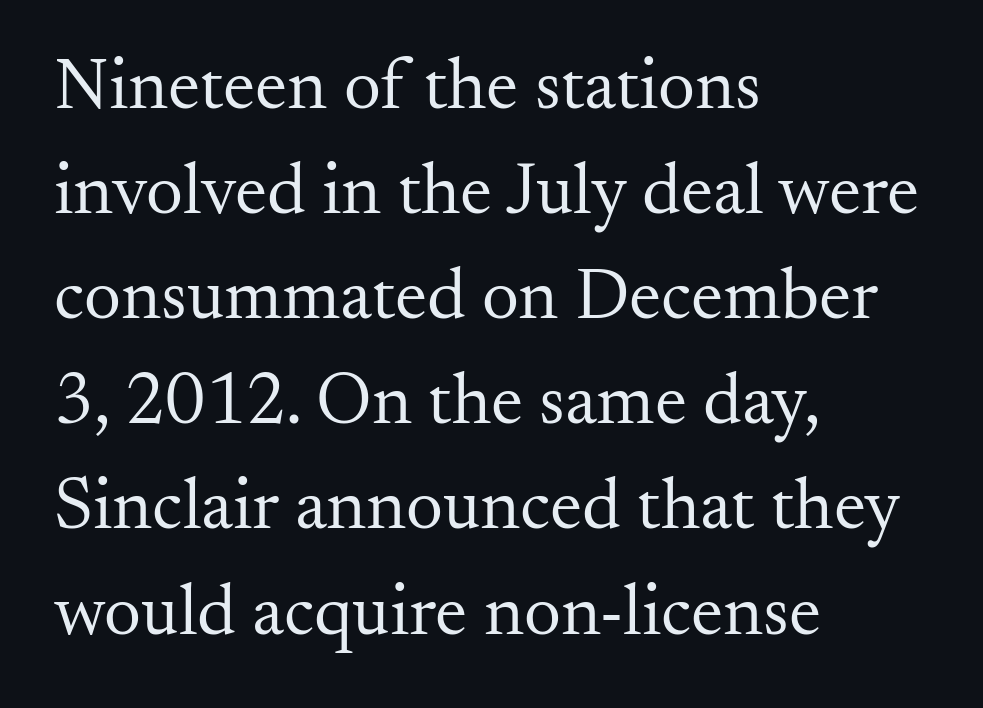
Font category for this specimen: serif. The passage shown is typed in a proportional face where columns would drift. Weight: not bold — regular or lighter. Students, observe: this is what conventionally led text looks like. Descender tails drop into unmarked territory.
